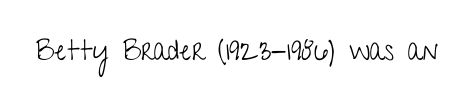
{"serif": "no", "italic": "no", "bold": "no", "weight": "light", "width": "condensed", "stroke_contrast": "low", "x_height": "medium", "monospaced": "no", "underline": "no", "letter_spacing": "normal", "letter_spacing_em": 0.0, "glyph_px": 28}
